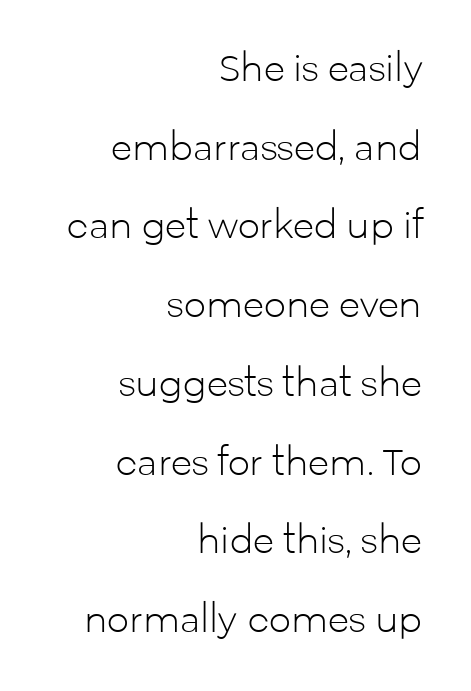
Check the space under the baseline: it is left empty. A quiet, ordinary-to-light weight characterises the typeface. Vertically, the passage feels expansive, rows floating well apart. The gaps between neighbouring characters are ordinary and unremarkable.
